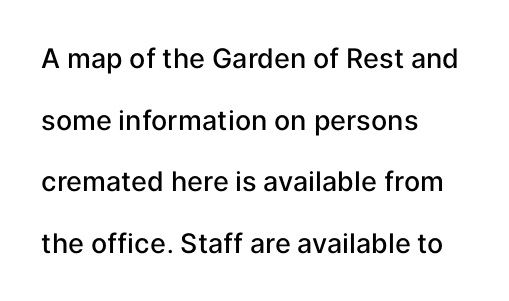
The image shows 27 px text type, upright; set left-aligned, loose line spacing (2.28x), normal letter spacing, not underlined.
